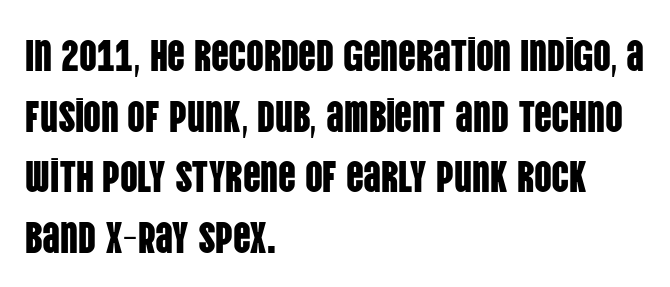
Q: Is the text italic (slanted)? A: No, it is upright.
Q: Is the typeface a serif or a sans-serif typeface? A: Sans-serif.
Q: Is the text underlined? A: No.
Q: How is the paragraph aligned? A: Left-aligned.
Q: Is the spacing between letters normal or unusually wide? A: Normal.
Q: Is the spacing between lines tight, normal or loose? A: Normal.
Q: Width (condensed, normal, or wide)? A: Condensed.
Q: Stroke contrast? A: Low.
Q: x-height? A: Large.
Q: Monospaced? A: No.
